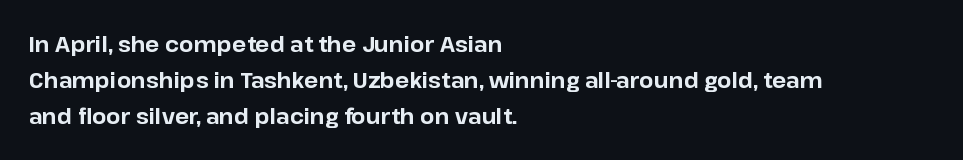
The image shows 21 px bold type, upright; set left-aligned, line spacing 1.72x, normal letter spacing, not underlined.
